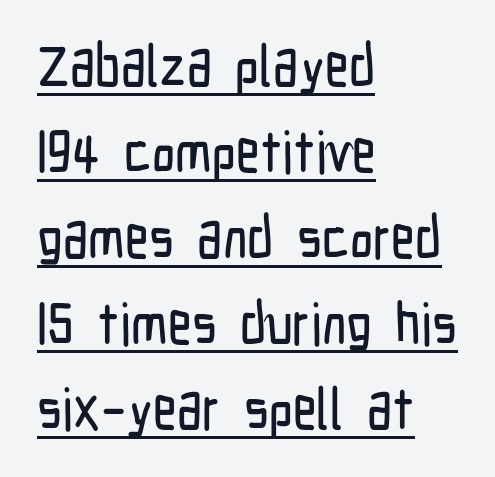
{"serif": "no", "italic": "no", "width": "condensed", "stroke_contrast": "low", "x_height": "medium", "monospaced": "no", "underline": "yes", "align": "left", "line_spacing": "normal", "line_spacing_ratio": 1.48, "letter_spacing": "normal", "letter_spacing_em": 0.0, "glyph_px": 58}
